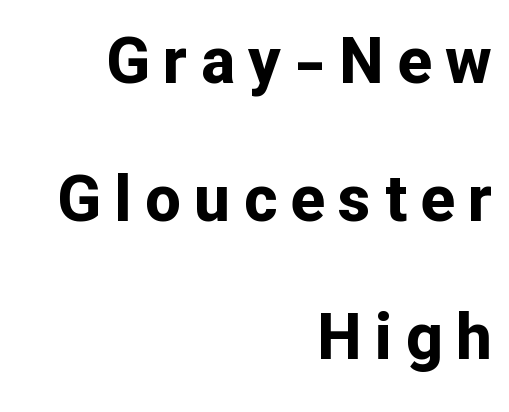
The image shows 64 px bold sans-serif type, upright; set right-aligned, loose line spacing (2.16x), unusually wide letter spacing (+0.21 em), not underlined; low stroke contrast and a medium x-height.
